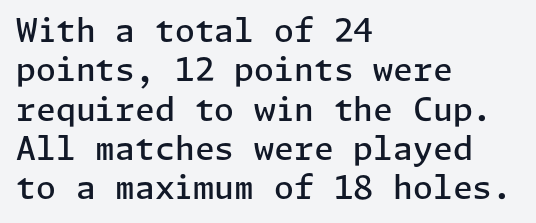
The image shows 32 px semibold sans-serif type, upright; set left-aligned, line spacing 1.23x, normal letter spacing, not underlined; low stroke contrast and a medium x-height.
